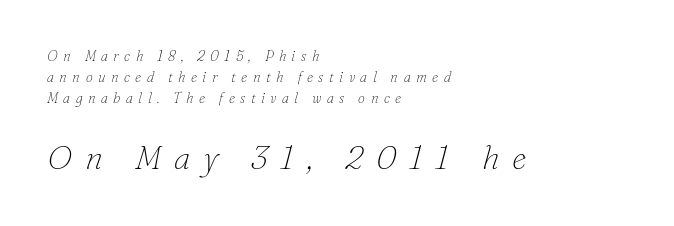
Q: Is the text bold? A: No.
Q: Is the text italic (slanted)? A: Yes, it leans right by about 16 degrees.
Q: Is the typeface a serif or a sans-serif typeface? A: Serif.
Q: Is the text underlined? A: No.
Q: How is the paragraph aligned? A: Left-aligned.
Q: Is the spacing between letters normal or unusually wide? A: Unusually wide.
Q: Is the spacing between lines tight, normal or loose? A: Normal.
Q: Which block of text is set in a larger size, the first (top) or the second (bottom)? A: The second (bottom) one.
Q: Width (condensed, normal, or wide)? A: Normal.
Q: Stroke contrast? A: Low.
Q: x-height? A: Small.
Q: Monospaced? A: No.
